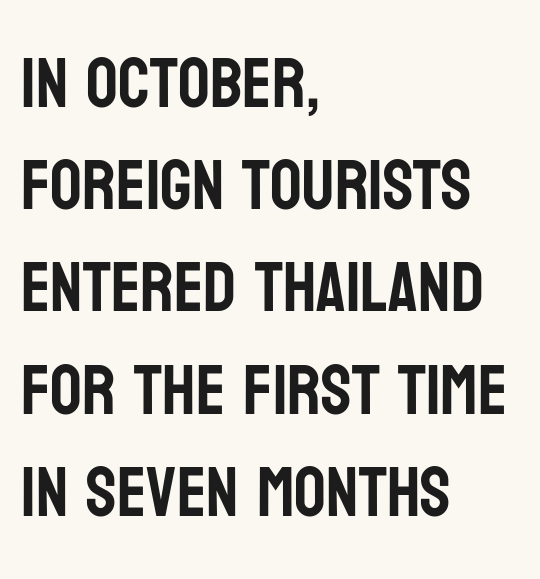
Rows of type keep a routine distance in the vertical direction. The setting favours the left margin, as ordinary paragraphs usually do. The typeface chosen for these lines omits serifs. The face used here is proportionally spaced, like ordinary book or web type. The gap between lines stays unmarked. Each word holds together tightly as a unit, with standard inter-letter gaps.
